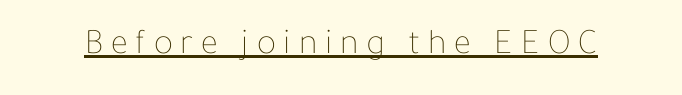
The image shows 36 px thin type, upright; set unusually wide letter spacing (+0.22 em), underlined; low stroke contrast and a medium x-height.
